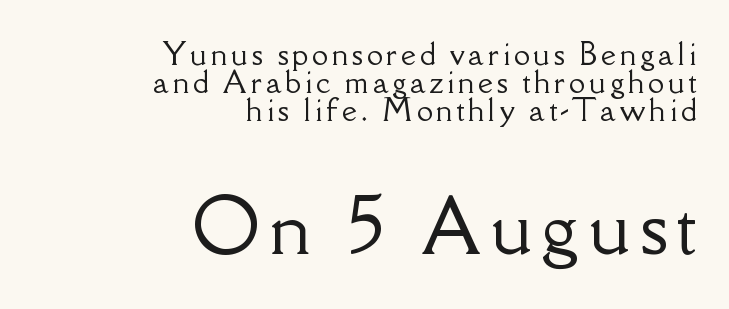
The area under the type is left untouched. This sample has the flowing, uneven cadence of proportional lettering. Interline gaps are noticeably narrow in this sample. Italic? Not at all — the glyphs are vertical. The letters carry serifs — small finishing strokes at the ends of their stems.
